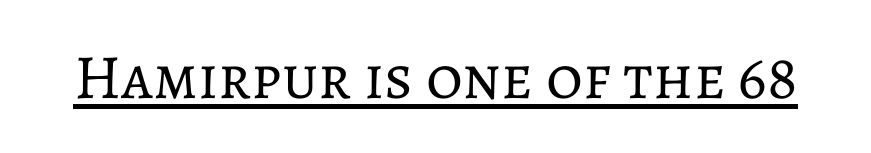
The font sits on the lighter half of the weight spectrum, regular included. Characters follow at the spacing the type designer built in. The letters stand upright; this is a roman face. The typesetter has applied underlining to the passage shown.
